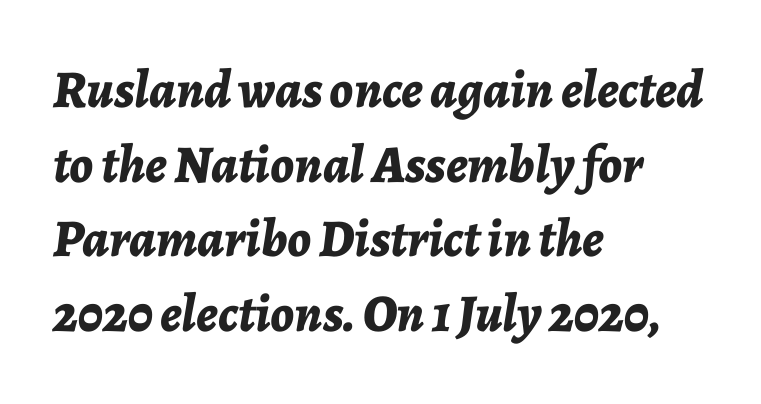
Q: Is the text bold? A: Yes.
Q: Is the text italic (slanted)? A: Yes, it leans right by about 7 degrees.
Q: Is the text underlined? A: No.
Q: How is the paragraph aligned? A: Left-aligned.
Q: Is the spacing between letters normal or unusually wide? A: Normal.
Q: Is the spacing between lines tight, normal or loose? A: Normal.
Q: Width (condensed, normal, or wide)? A: Normal.
Q: Stroke contrast? A: Low.
Q: x-height? A: Medium.
Q: Monospaced? A: No.
